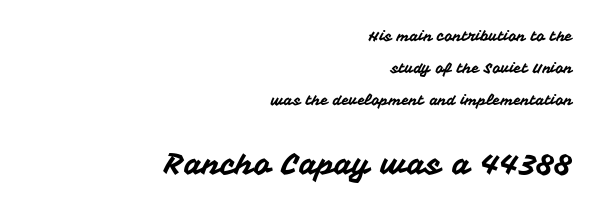
{"serif": "no", "width": "normal", "stroke_contrast": "medium", "x_height": "medium", "monospaced": "no", "underline": "no", "align": "right", "line_spacing": "loose", "line_spacing_ratio": 2.28, "letter_spacing": "normal", "letter_spacing_em": 0.0, "larger_block": "second", "size_ratio": 2.07, "glyph_px": 29}
